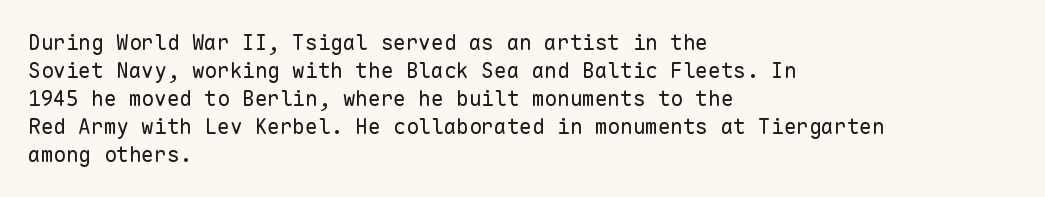
{"italic": "no", "bold": "no", "underline": "no", "align": "left", "line_spacing": "normal", "line_spacing_ratio": 1.33, "letter_spacing": "normal", "letter_spacing_em": 0.0, "glyph_px": 21}
